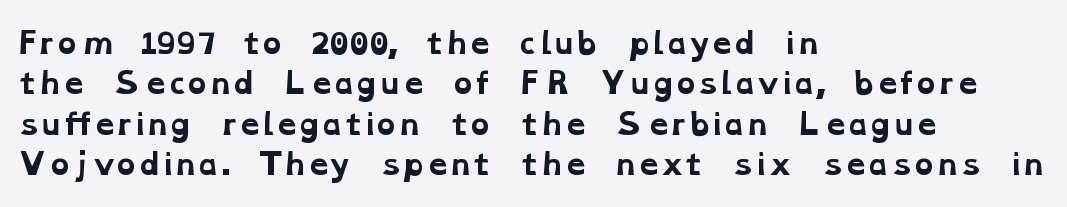
Visually the block forms a straight wall on the left and a jagged coastline on the right. Little horizontal feet cap the strokes, marking this as serif type. Look at the tracking — it's just the regular setting, nothing added. The face used here is proportionally spaced, like ordinary book or web type. Normally led — the rows are evenly, conventionally spaced.
